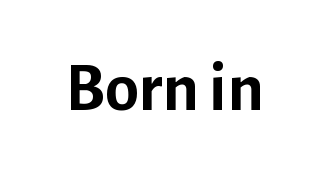
{"serif": "no", "italic": "no", "bold": "yes", "weight": "semibold", "width": "normal", "stroke_contrast": "low", "x_height": "medium", "monospaced": "no", "underline": "no", "letter_spacing": "normal", "letter_spacing_em": 0.0, "glyph_px": 69}
